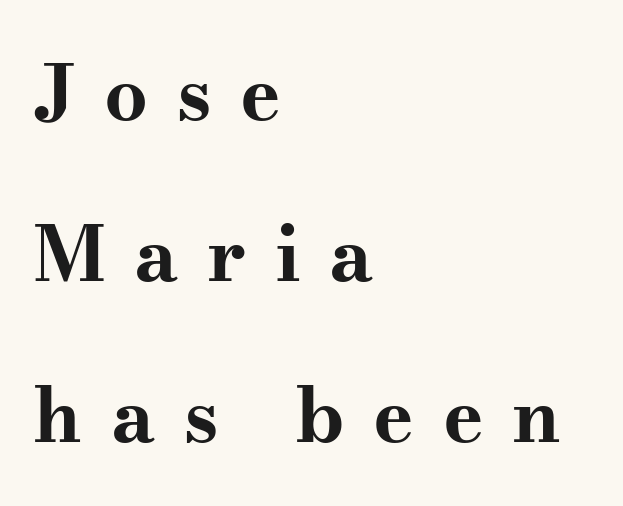
{"serif": "yes", "italic": "no", "bold": "yes", "weight": "bold", "width": "wide", "stroke_contrast": "medium", "x_height": "small", "monospaced": "no", "underline": "no", "align": "left", "line_spacing": "loose", "line_spacing_ratio": 2.09, "letter_spacing": "wide", "letter_spacing_em": 0.37, "glyph_px": 77}
